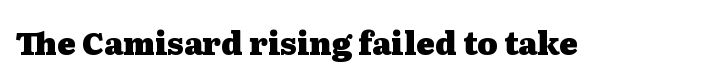
How are the letters spaced? Ordinarily, with no added tracking. A dark, heavy texture on the line: the type is bold. Small tapered or slab feet sit at the stroke ends, so this counts as serif. If you drew a line through each stem, it would be perfectly vertical. Bare-footed words on every line. These lines are rendered in a variable-pitch font.
